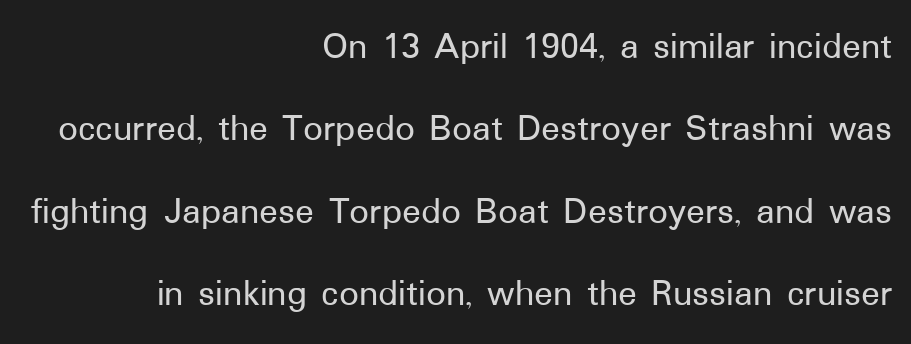
{"serif": "no", "italic": "no", "width": "normal", "stroke_contrast": "low", "x_height": "medium", "monospaced": "no", "underline": "no", "align": "right", "line_spacing": "loose", "line_spacing_ratio": 2.11, "letter_spacing": "normal", "letter_spacing_em": 0.0, "glyph_px": 39}
